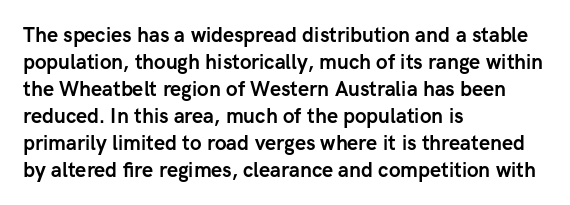
The image shows 20 px bold type, upright; set left-aligned, normal line spacing (1.35x), normal letter spacing, not underlined.
